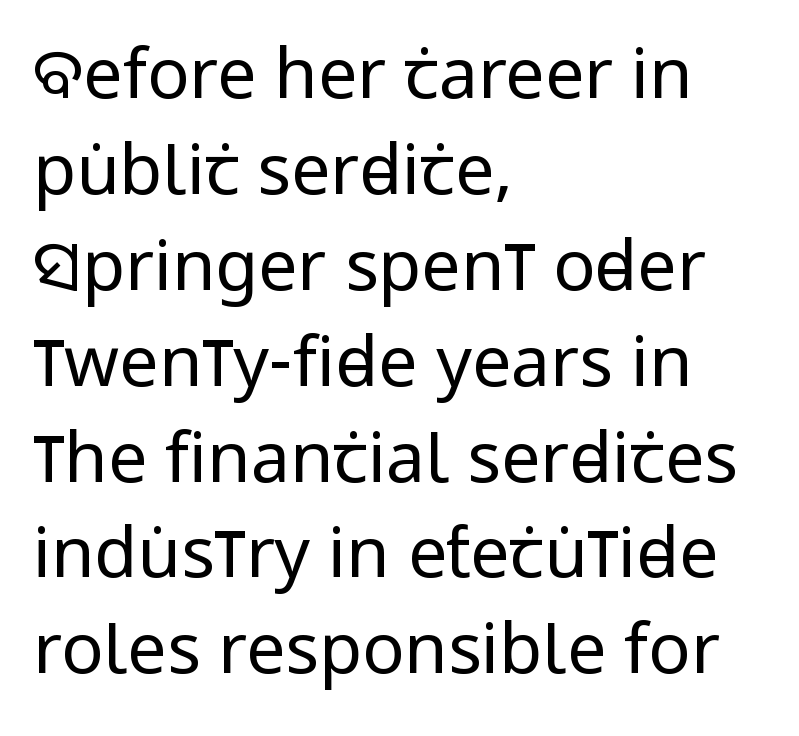
{"serif": "no", "italic": "no", "bold": "no", "weight": "regular", "width": "condensed", "stroke_contrast": "low", "x_height": "large", "monospaced": "no", "underline": "no", "align": "left", "line_spacing": "normal", "line_spacing_ratio": 1.37, "letter_spacing": "normal", "letter_spacing_em": 0.0, "glyph_px": 70}
